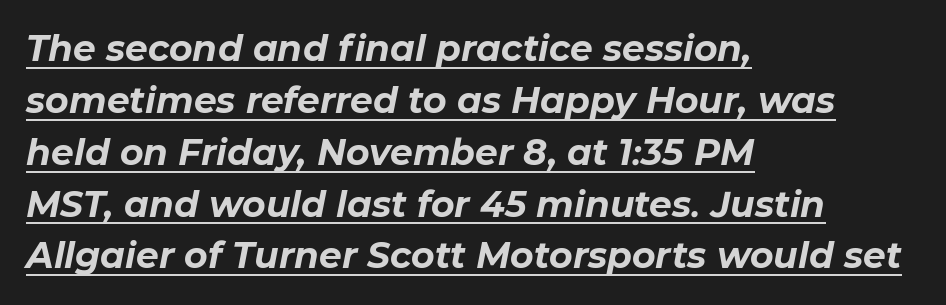
The image shows 36 px bold type, italic (leaning right); set left-aligned, normal line spacing (1.44x), normal letter spacing, underlined; low stroke contrast and a medium x-height.
